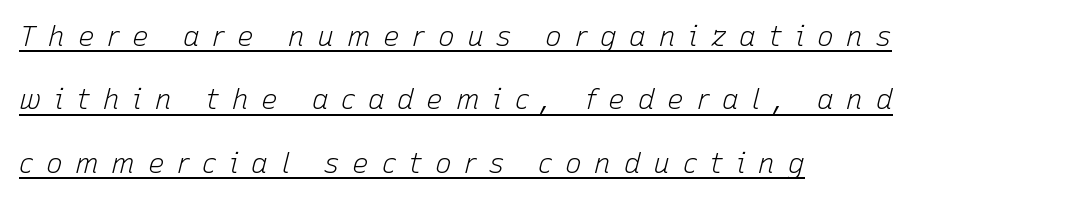
Does the leading feel generous? Absolutely, it's lavish. Has an underline been added? It has. Does the copy run flush right? No — it runs flush left. Looking at the ascenders, they clearly lean.
